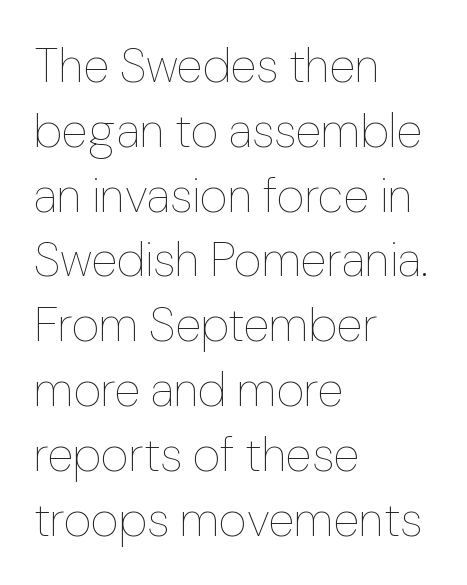
The letters advance in unequal steps, a hallmark of proportional type. Tall strokes in this sample are plumb rather than angled. Each stroke keeps to a modest, everyday thickness or less. Here the glyphs are tracked normally, forming tight word shapes.
